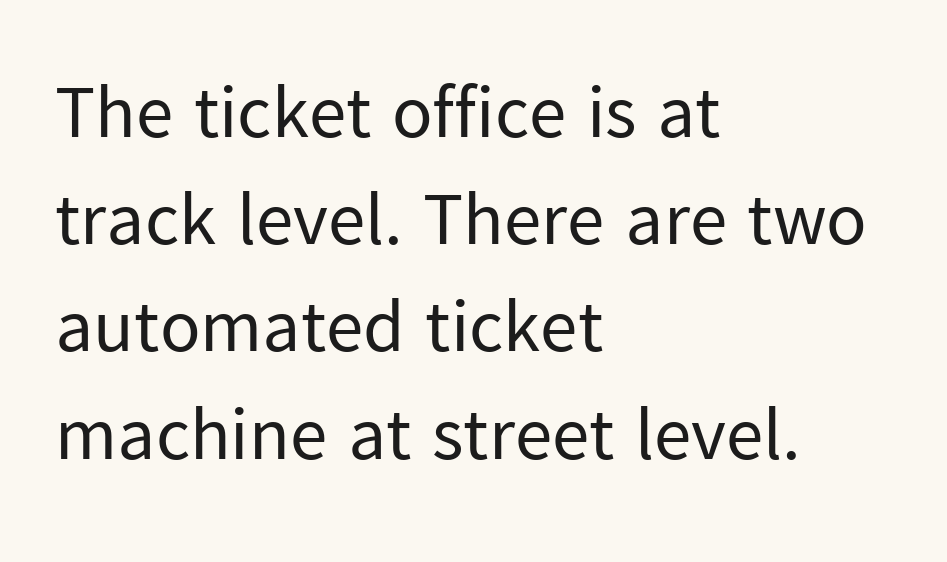
The horizontal fit of the characters is conventional and even. Glance below the letters and you will spot only blank space. Is there any slant? The stems are plumb. Caption: multi-line text, flush left, ragged right. Spacing verdict: proportional, widths tailored to each character.
